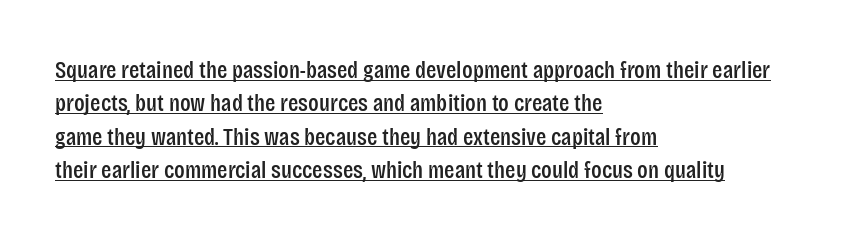
Q: Is the text italic (slanted)? A: No, it is upright.
Q: Is the text underlined? A: Yes.
Q: How is the paragraph aligned? A: Left-aligned.
Q: Is the spacing between letters normal or unusually wide? A: Normal.
Q: Is the spacing between lines tight, normal or loose? A: Normal.
